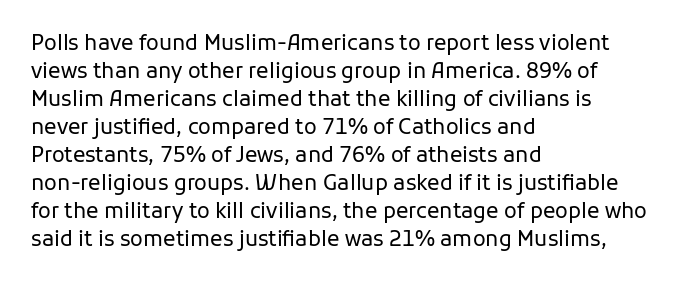
Q: Is the text bold? A: No.
Q: Is the text italic (slanted)? A: No, it is upright.
Q: Is the text underlined? A: No.
Q: How is the paragraph aligned? A: Left-aligned.
Q: Is the spacing between letters normal or unusually wide? A: Normal.
Q: Is the spacing between lines tight, normal or loose? A: Normal.
